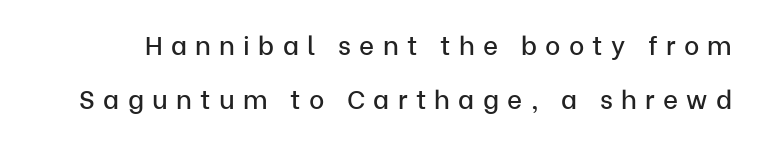
Q: Is the text italic (slanted)? A: No, it is upright.
Q: Is the text underlined? A: No.
Q: Is the spacing between letters normal or unusually wide? A: Unusually wide.
Q: Is the spacing between lines tight, normal or loose? A: Loose.
